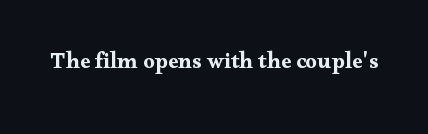
The image shows 23 px bold type, upright; set normal letter spacing, not underlined.
